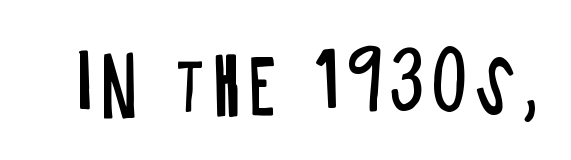
Q: Is the text bold? A: No.
Q: Is the text italic (slanted)? A: No, it is upright.
Q: Is the typeface a serif or a sans-serif typeface? A: Sans-serif.
Q: Is the text underlined? A: No.
Q: Width (condensed, normal, or wide)? A: Condensed.
Q: Stroke contrast? A: Low.
Q: x-height? A: Large.
Q: Monospaced? A: No.
